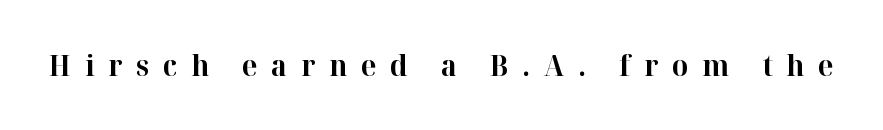
The image shows 29 px bold serif type, upright; set unusually wide letter spacing (+0.47 em), not underlined; high stroke contrast and a medium x-height.
